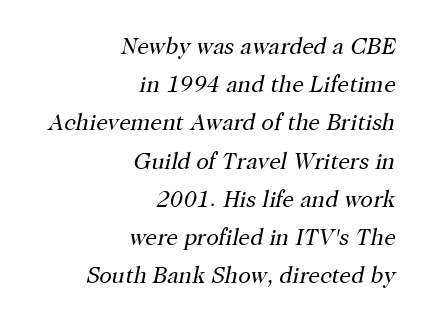
{"italic": "yes", "lean": "right", "slant_degrees": 12, "bold": "no", "underline": "no", "align": "right", "line_spacing": "normal", "line_spacing_ratio": 1.66, "letter_spacing": "normal", "letter_spacing_em": 0.0, "glyph_px": 23}
